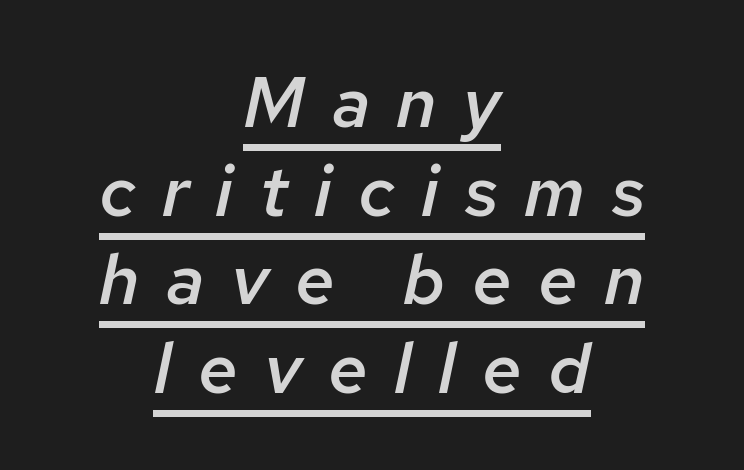
Q: Is the text bold? A: Semi-bold.
Q: Is the text italic (slanted)? A: Yes, it leans right by about 12 degrees.
Q: Is the text underlined? A: Yes.
Q: How is the paragraph aligned? A: Centered.
Q: Is the spacing between letters normal or unusually wide? A: Unusually wide.
Q: Is the spacing between lines tight, normal or loose? A: Normal.
Q: Width (condensed, normal, or wide)? A: Normal.
Q: Stroke contrast? A: Low.
Q: x-height? A: Medium.
Q: Monospaced? A: No.
